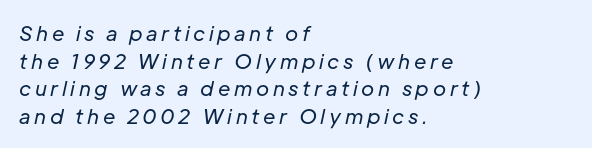
Q: Is the text bold? A: No.
Q: Is the text italic (slanted)? A: Yes, it leans right by about 12 degrees.
Q: Is the text underlined? A: No.
Q: How is the paragraph aligned? A: Left-aligned.
Q: Is the spacing between lines tight, normal or loose? A: Normal.
